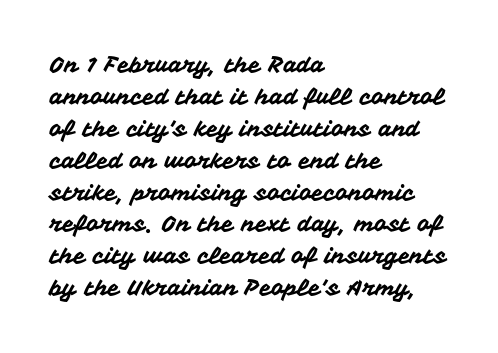
Q: Is the text italic (slanted)? A: Yes.
Q: Is the text underlined? A: No.
Q: How is the paragraph aligned? A: Left-aligned.
Q: Is the spacing between letters normal or unusually wide? A: Normal.
Q: Is the spacing between lines tight, normal or loose? A: Normal.
